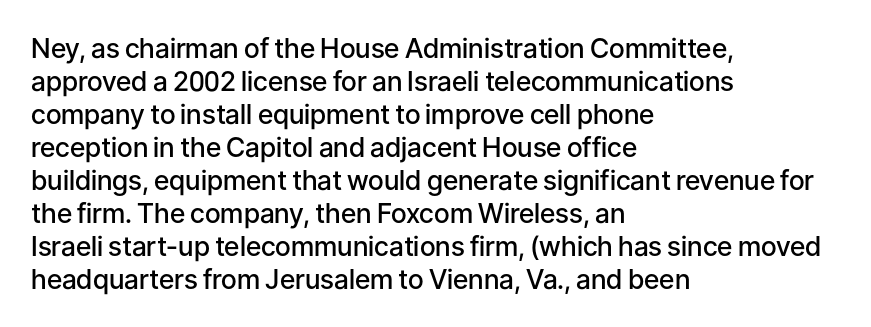
Q: Is the text bold? A: Semi-bold.
Q: Is the text italic (slanted)? A: No, it is upright.
Q: Is the text underlined? A: No.
Q: How is the paragraph aligned? A: Left-aligned.
Q: Is the spacing between letters normal or unusually wide? A: Normal.
